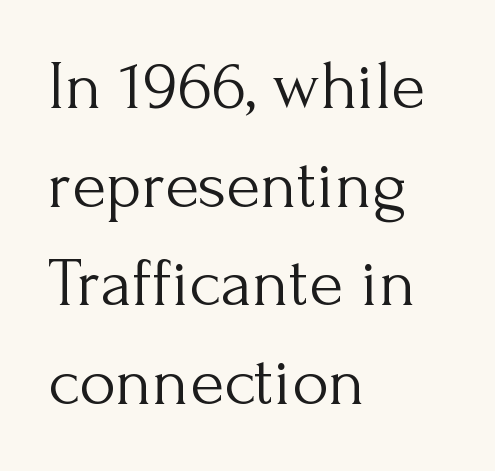
The typeface chosen for these lines features serifs. Here the glyphs are tracked normally, forming tight word shapes. Is the type heavy? It reads as light-to-regular instead. Nope, not italic — everything's standing straight.
